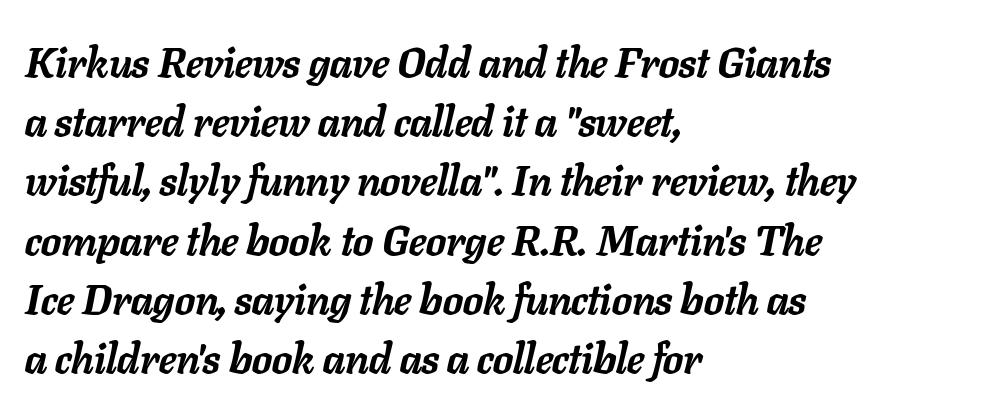
{"italic": "yes", "lean": "right", "slant_degrees": 11, "bold": "yes", "weight": "semibold", "width": "normal", "stroke_contrast": "low", "x_height": "medium", "monospaced": "no", "underline": "no", "align": "left", "line_spacing": "normal", "line_spacing_ratio": 1.41, "letter_spacing": "normal", "letter_spacing_em": 0.0, "glyph_px": 42}
